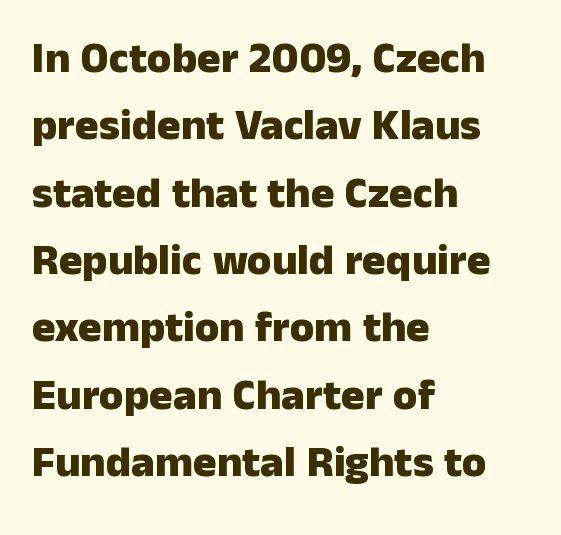
Weight: bold. Interline gaps are of average width in this sample. Students, note that the glyphs here touch the page at normal intervals. This sample uses a sans-serif face. Underlining? Definitely not there.
